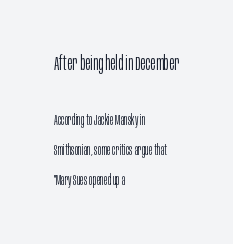
Q: Is the text bold? A: No.
Q: Is the text italic (slanted)? A: No, it is upright.
Q: Is the text underlined? A: No.
Q: How is the paragraph aligned? A: Left-aligned.
Q: Is the spacing between letters normal or unusually wide? A: Normal.
Q: Is the spacing between lines tight, normal or loose? A: Loose.
Q: Which block of text is set in a larger size, the first (top) or the second (bottom)? A: The first (top) one.
